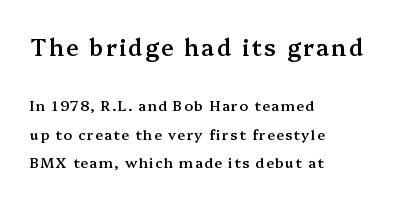
{"italic": "no", "bold": "semi", "underline": "no", "align": "left", "line_spacing": "loose", "line_spacing_ratio": 2.03, "larger_block": "first", "size_ratio": 1.64, "glyph_px": 23}
